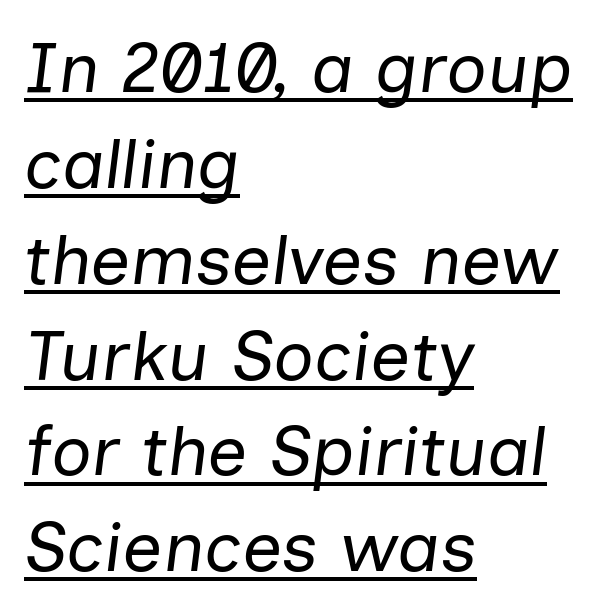
Q: Is the text bold? A: No.
Q: Is the text italic (slanted)? A: Yes, it leans right by about 7 degrees.
Q: Is the text underlined? A: Yes.
Q: How is the paragraph aligned? A: Left-aligned.
Q: Is the spacing between letters normal or unusually wide? A: Normal.
Q: Is the spacing between lines tight, normal or loose? A: Normal.
Q: Width (condensed, normal, or wide)? A: Normal.
Q: Stroke contrast? A: Low.
Q: x-height? A: Medium.
Q: Monospaced? A: No.
